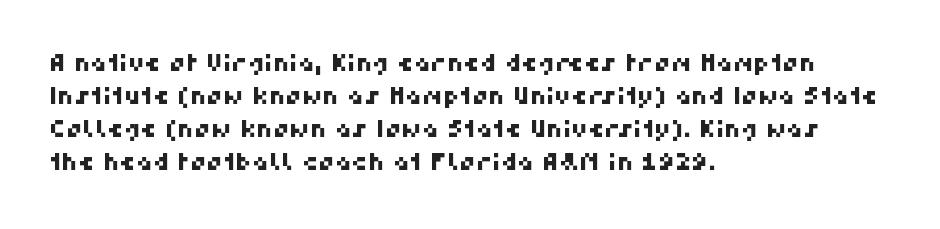
Q: Is the text underlined? A: No.
Q: How is the paragraph aligned? A: Left-aligned.
Q: Is the spacing between letters normal or unusually wide? A: Normal.
Q: Is the spacing between lines tight, normal or loose? A: Normal.
